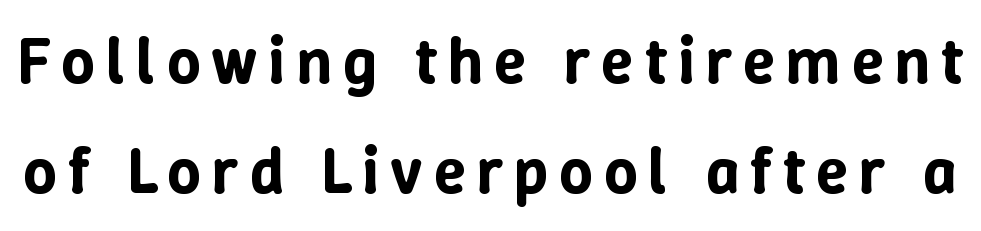
The image shows 66 px text type, upright; set normal line spacing (1.67x), not underlined; low stroke contrast and a medium x-height.
